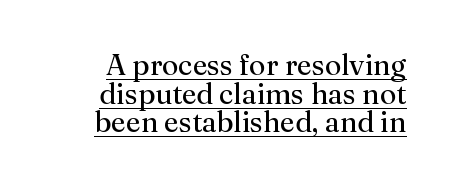
Rows of type sit shoulder to shoulder in the vertical direction. Each stroke keeps to a modest, everyday thickness or less. Little horizontal feet cap the strokes, marking this as serif type. The passage shown is typed in a proportional face where columns would drift. Tracking here is standard; glyphs follow each other at the usual distance. No italicization has been applied; the sample stays upright.
